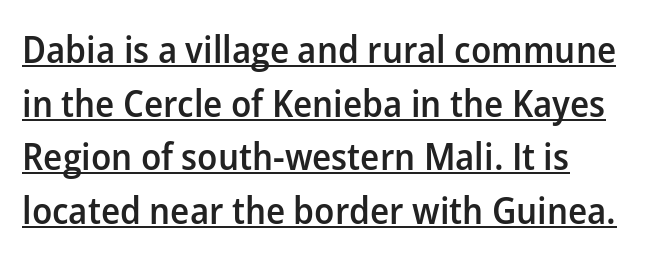
Students, observe the line beneath the letters — that is underlining. The gaps between neighbouring characters are ordinary and unremarkable. Are there feet on the stems? There aren't — it's a sans. Line spacing here is normal. This rendering uses left alignment, leaving the right contour irregular.
